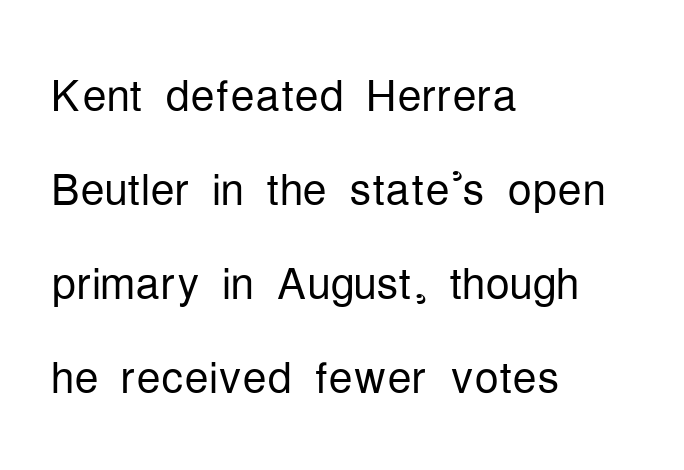
Q: Is the text bold? A: No.
Q: Is the text italic (slanted)? A: No, it is upright.
Q: Is the typeface a serif or a sans-serif typeface? A: Sans-serif.
Q: Is the text underlined? A: No.
Q: How is the paragraph aligned? A: Left-aligned.
Q: Is the spacing between letters normal or unusually wide? A: Normal.
Q: Is the spacing between lines tight, normal or loose? A: Normal.
Q: Width (condensed, normal, or wide)? A: Condensed.
Q: Stroke contrast? A: Low.
Q: x-height? A: Medium.
Q: Monospaced? A: No.
